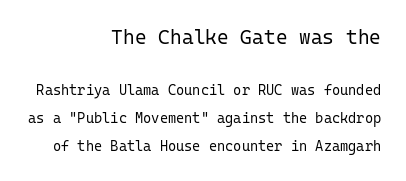
Does the copy run flush right? Yes — the right margin is perfectly even. Weight class: somewhere from thin through regular. The block of text is sparse from top to bottom, with ample space between rows. Decoration check: the copy has no underline. Words appear dense and cohesive because spacing is normal.
